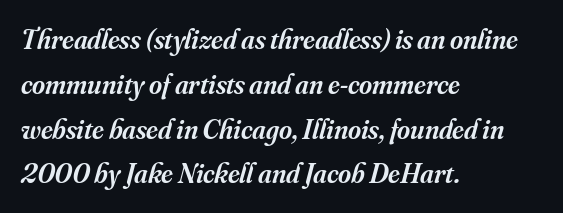
{"serif": "yes", "italic": "yes", "lean": "right", "slant_degrees": 16, "bold": "semi", "weight": "semibold", "width": "normal", "stroke_contrast": "medium", "x_height": "small", "monospaced": "no", "underline": "no", "align": "left", "line_spacing": "normal", "line_spacing_ratio": 1.6, "letter_spacing": "normal", "letter_spacing_em": 0.0, "glyph_px": 28}
